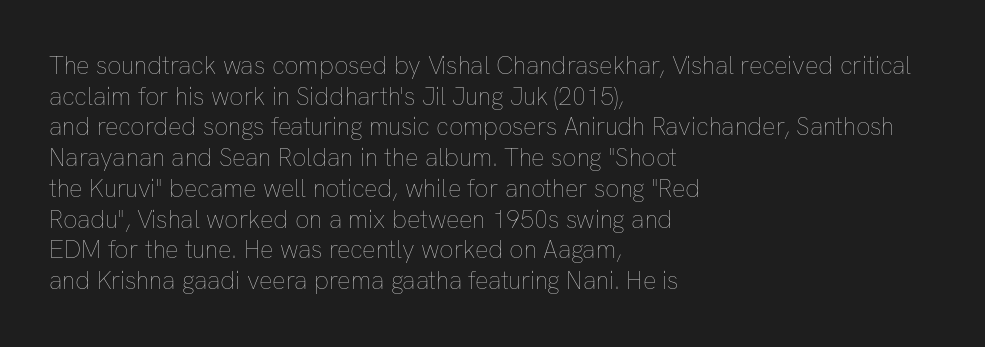
{"italic": "no", "bold": "no", "underline": "no", "align": "left", "line_spacing_ratio": 1.23, "letter_spacing": "normal", "letter_spacing_em": 0.0, "glyph_px": 25}
